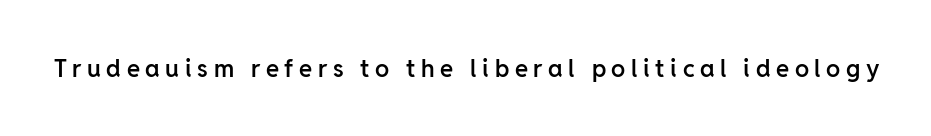
The image shows 24 px text type, upright; set unusually wide letter spacing (+0.23 em), not underlined.
